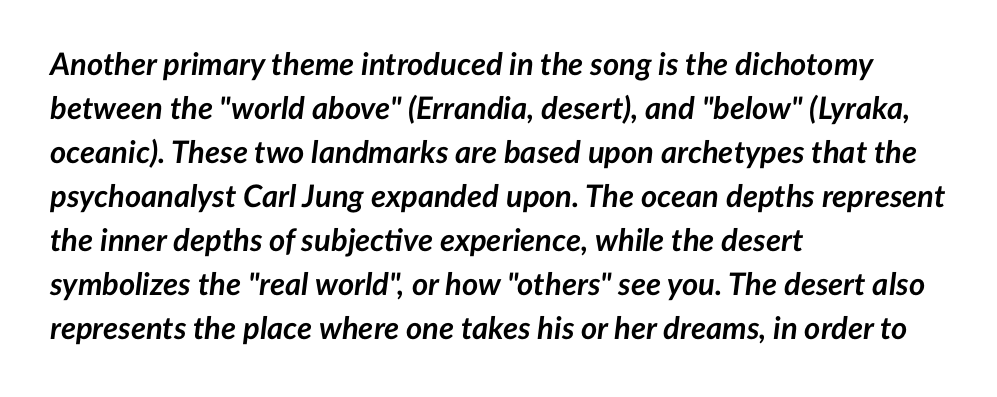
{"italic": "yes", "lean": "right", "slant_degrees": 7, "bold": "yes", "weight": "semibold", "width": "normal", "stroke_contrast": "low", "x_height": "medium", "monospaced": "no", "underline": "no", "align": "left", "line_spacing": "normal", "line_spacing_ratio": 1.42, "letter_spacing": "normal", "letter_spacing_em": 0.0, "glyph_px": 31}
